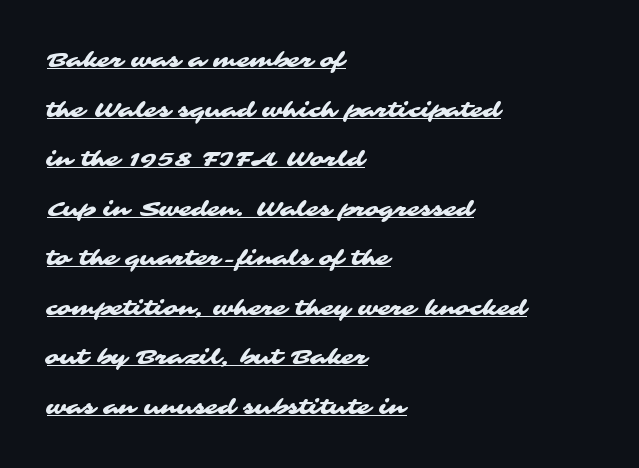
{"underline": "yes", "align": "left", "line_spacing": "loose", "line_spacing_ratio": 2.36, "letter_spacing": "normal", "letter_spacing_em": 0.0, "glyph_px": 21}
